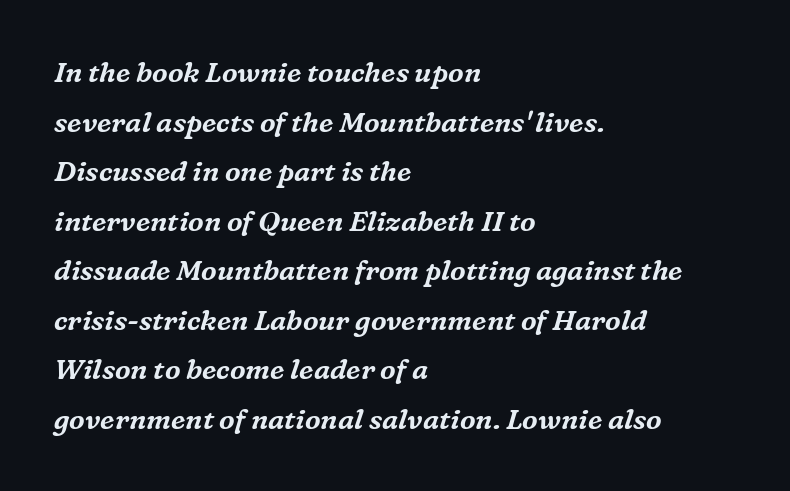
Q: Is the text italic (slanted)? A: Yes, it leans right by about 16 degrees.
Q: Is the typeface a serif or a sans-serif typeface? A: Serif.
Q: Is the text underlined? A: No.
Q: How is the paragraph aligned? A: Left-aligned.
Q: Is the spacing between letters normal or unusually wide? A: Normal.
Q: Width (condensed, normal, or wide)? A: Normal.
Q: Stroke contrast? A: Medium.
Q: x-height? A: Medium.
Q: Monospaced? A: No.
